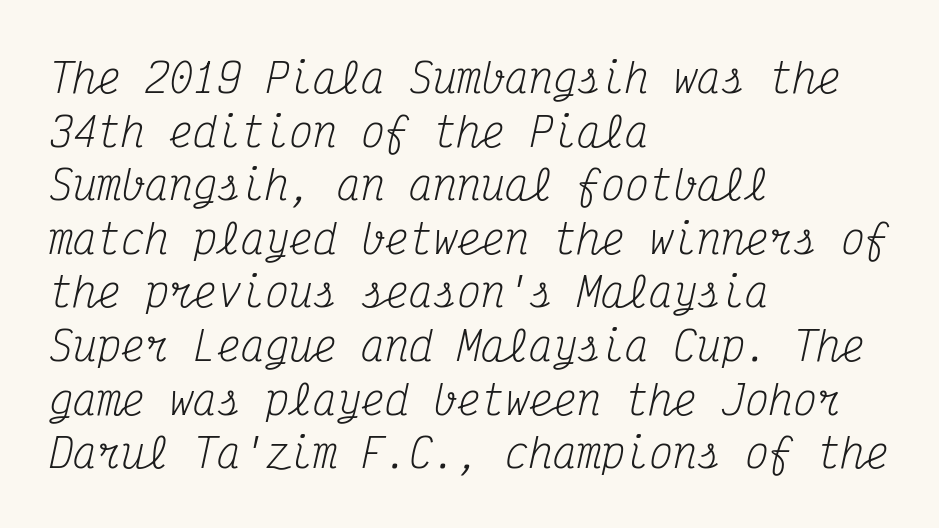
The image shows 40 px regular-weight, condensed serif type, italic (leaning right), monospaced; set left-aligned, normal line spacing (1.34x), normal letter spacing, not underlined; medium stroke contrast and a medium x-height.
